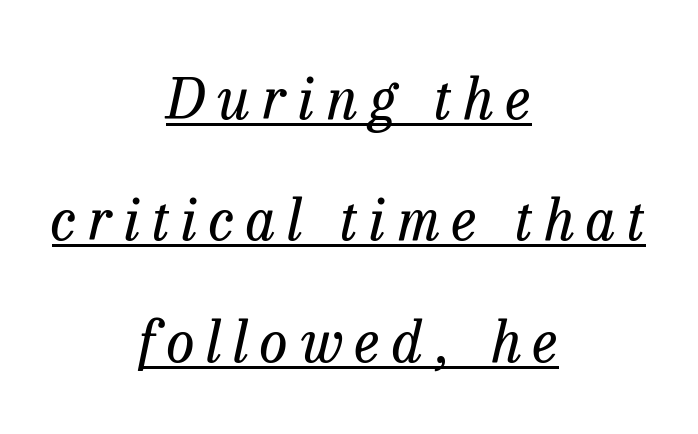
{"serif": "yes", "italic": "yes", "lean": "right", "slant_degrees": 13, "bold": "no", "weight": "regular", "width": "normal", "stroke_contrast": "low", "x_height": "medium", "monospaced": "no", "underline": "yes", "align": "center", "line_spacing": "loose", "line_spacing_ratio": 2.13, "letter_spacing": "wide", "letter_spacing_em": 0.21, "glyph_px": 57}
